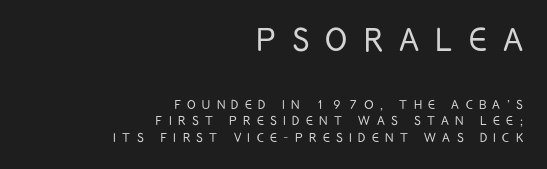
Q: Is the text bold? A: No.
Q: Is the text italic (slanted)? A: No, it is upright.
Q: Is the typeface a serif or a sans-serif typeface? A: Sans-serif.
Q: Is the text underlined? A: No.
Q: How is the paragraph aligned? A: Right-aligned.
Q: Is the spacing between letters normal or unusually wide? A: Unusually wide.
Q: Is the spacing between lines tight, normal or loose? A: Tight.
Q: Which block of text is set in a larger size, the first (top) or the second (bottom)? A: The first (top) one.
Q: Width (condensed, normal, or wide)? A: Condensed.
Q: Stroke contrast? A: Low.
Q: x-height? A: Large.
Q: Monospaced? A: No.
